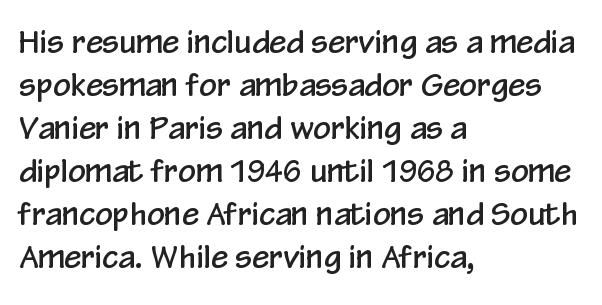
Q: Is the text italic (slanted)? A: No, it is upright.
Q: Is the typeface a serif or a sans-serif typeface? A: Sans-serif.
Q: Is the text underlined? A: No.
Q: How is the paragraph aligned? A: Left-aligned.
Q: Is the spacing between letters normal or unusually wide? A: Normal.
Q: Is the spacing between lines tight, normal or loose? A: Normal.
Q: Width (condensed, normal, or wide)? A: Condensed.
Q: Stroke contrast? A: Low.
Q: x-height? A: Medium.
Q: Monospaced? A: No.
